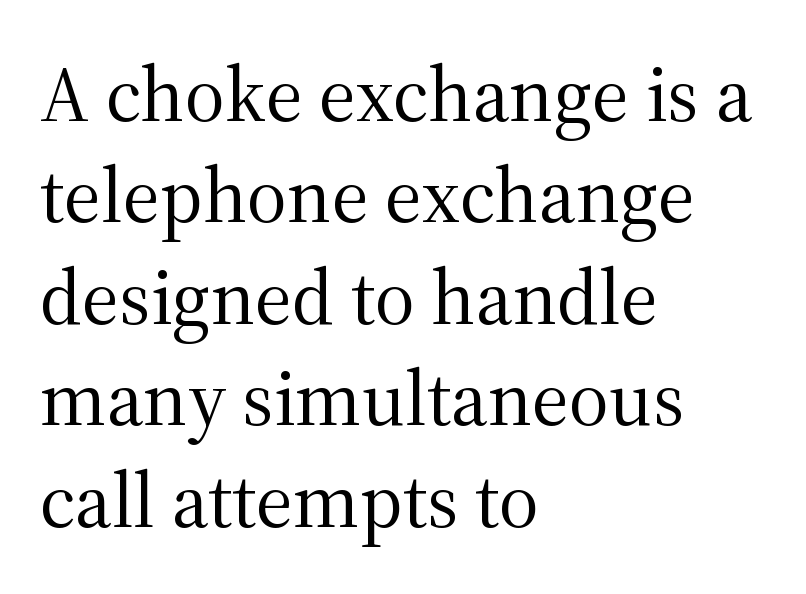
{"serif": "yes", "italic": "no", "bold": "no", "weight": "regular", "width": "normal", "stroke_contrast": "medium", "x_height": "medium", "monospaced": "no", "underline": "no", "align": "left", "line_spacing": "normal", "line_spacing_ratio": 1.3, "letter_spacing": "normal", "letter_spacing_em": 0.0, "glyph_px": 78}
